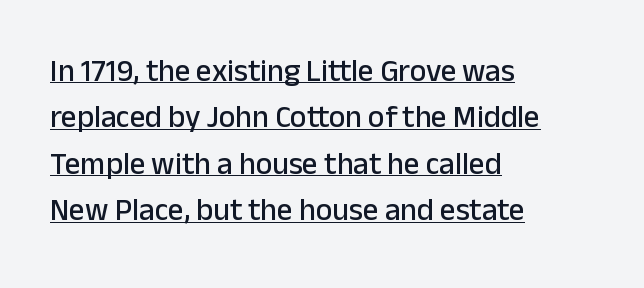
Q: Is the text italic (slanted)? A: No, it is upright.
Q: Is the typeface a serif or a sans-serif typeface? A: Sans-serif.
Q: Is the text underlined? A: Yes.
Q: How is the paragraph aligned? A: Left-aligned.
Q: Is the spacing between letters normal or unusually wide? A: Normal.
Q: Is the spacing between lines tight, normal or loose? A: Normal.
Q: Width (condensed, normal, or wide)? A: Normal.
Q: Stroke contrast? A: Low.
Q: x-height? A: Medium.
Q: Monospaced? A: No.
